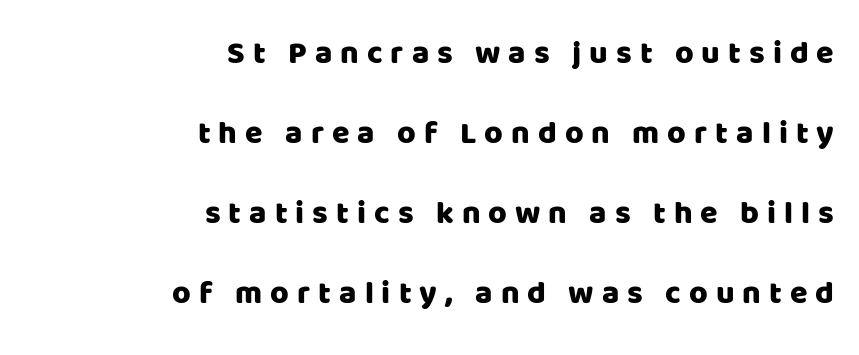
Q: Is the text italic (slanted)? A: No, it is upright.
Q: Is the typeface a serif or a sans-serif typeface? A: Sans-serif.
Q: Is the text underlined? A: No.
Q: How is the paragraph aligned? A: Right-aligned.
Q: Is the spacing between letters normal or unusually wide? A: Unusually wide.
Q: Is the spacing between lines tight, normal or loose? A: Loose.
Q: Width (condensed, normal, or wide)? A: Normal.
Q: Stroke contrast? A: Low.
Q: x-height? A: Large.
Q: Monospaced? A: No.
